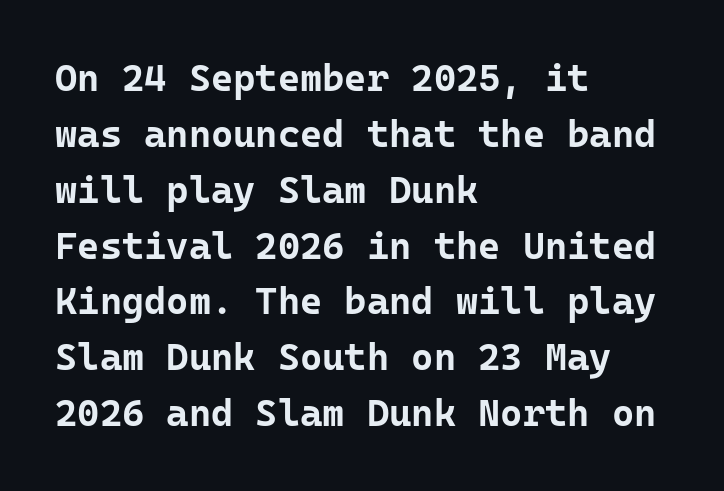
{"serif": "no", "italic": "no", "bold": "yes", "weight": "bold", "width": "normal", "stroke_contrast": "low", "x_height": "medium", "monospaced": "yes", "underline": "no", "align": "left", "line_spacing": "normal", "line_spacing_ratio": 1.47, "letter_spacing": "normal", "letter_spacing_em": 0.0, "glyph_px": 38}
